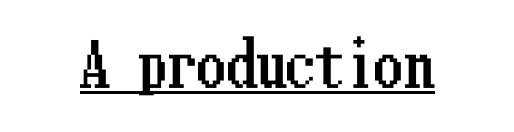
The image shows 59 px condensed type, upright; set normal letter spacing, underlined; low stroke contrast and a medium x-height.
